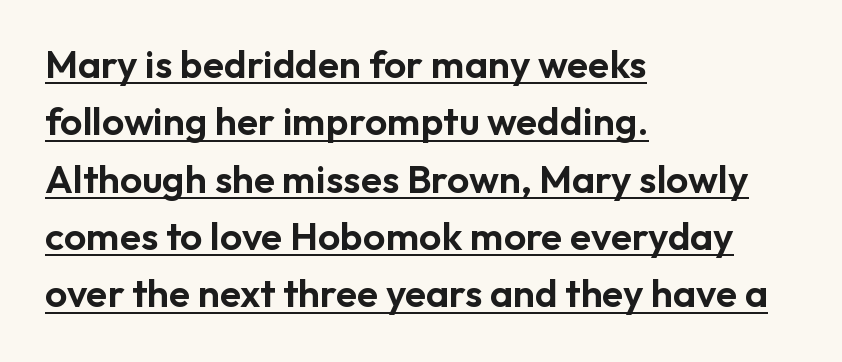
The image shows 39 px sans-serif type, upright; set left-aligned, normal line spacing (1.47x), normal letter spacing, underlined; low stroke contrast and a medium x-height.
